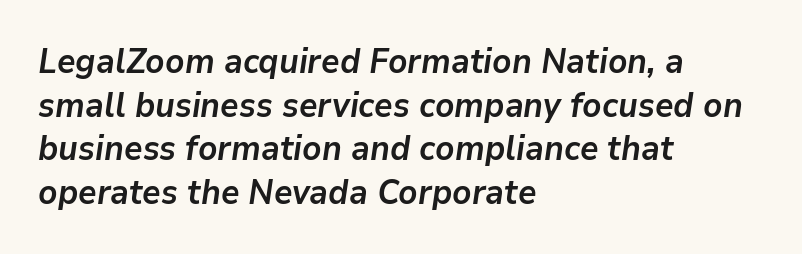
Q: Is the text bold? A: Yes.
Q: Is the text italic (slanted)? A: Yes, it leans right by about 9 degrees.
Q: Is the text underlined? A: No.
Q: How is the paragraph aligned? A: Left-aligned.
Q: Is the spacing between letters normal or unusually wide? A: Normal.
Q: Is the spacing between lines tight, normal or loose? A: Normal.
Q: Width (condensed, normal, or wide)? A: Normal.
Q: Stroke contrast? A: Low.
Q: x-height? A: Medium.
Q: Monospaced? A: No.
